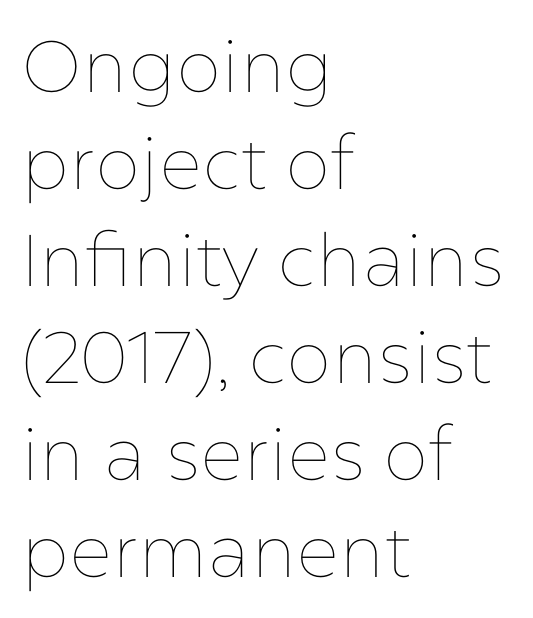
The image shows 73 px thin type, upright; set left-aligned, normal line spacing (1.33x), normal letter spacing, not underlined; low stroke contrast and a medium x-height.
